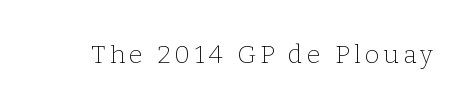
{"italic": "no", "bold": "no", "underline": "no", "glyph_px": 25}
